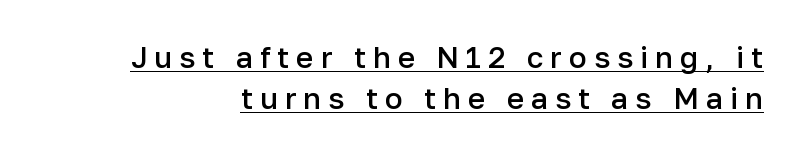
Q: Is the text bold? A: Semi-bold.
Q: Is the text italic (slanted)? A: No, it is upright.
Q: Is the typeface a serif or a sans-serif typeface? A: Sans-serif.
Q: Is the text underlined? A: Yes.
Q: Is the spacing between letters normal or unusually wide? A: Unusually wide.
Q: Is the spacing between lines tight, normal or loose? A: Normal.
Q: Width (condensed, normal, or wide)? A: Normal.
Q: Stroke contrast? A: Low.
Q: x-height? A: Medium.
Q: Monospaced? A: No.
